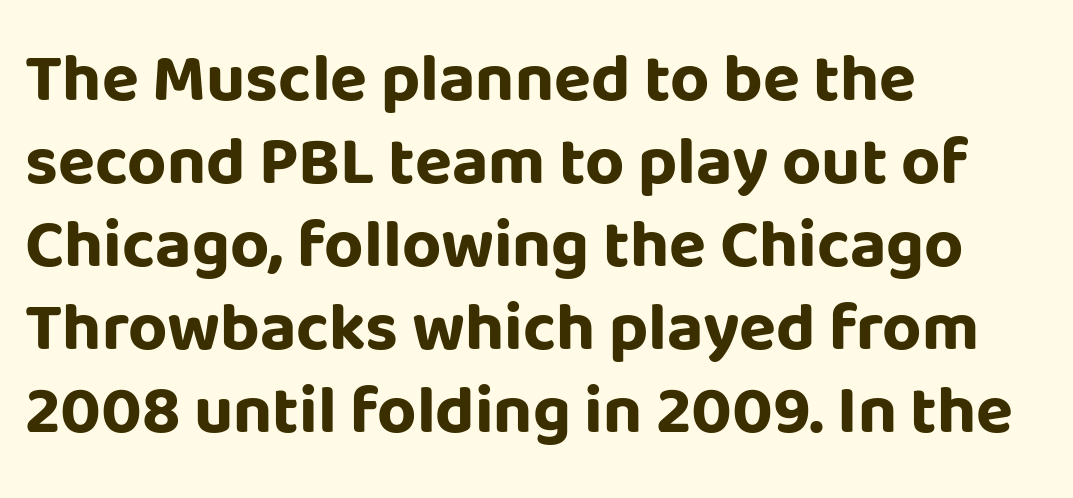
Q: Is the text bold? A: Yes.
Q: Is the text italic (slanted)? A: No, it is upright.
Q: Is the typeface a serif or a sans-serif typeface? A: Sans-serif.
Q: Is the text underlined? A: No.
Q: How is the paragraph aligned? A: Left-aligned.
Q: Is the spacing between letters normal or unusually wide? A: Normal.
Q: Width (condensed, normal, or wide)? A: Normal.
Q: Stroke contrast? A: Low.
Q: x-height? A: Large.
Q: Monospaced? A: No.
